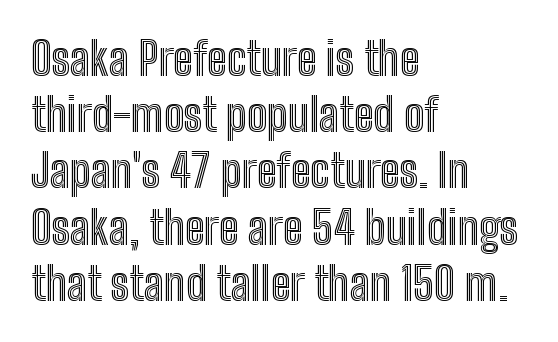
{"italic": "no", "width": "condensed", "x_height": "medium", "monospaced": "no", "underline": "no", "align": "left", "line_spacing": "normal", "line_spacing_ratio": 1.25, "letter_spacing": "normal", "letter_spacing_em": 0.0, "glyph_px": 45}
